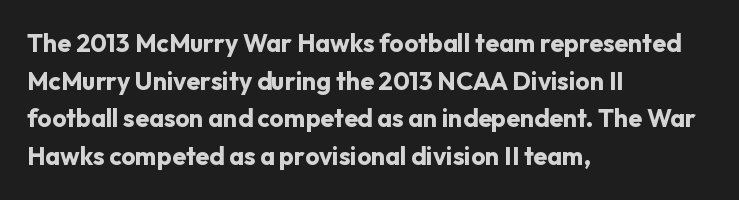
The image shows 25 px bold type, upright; set left-aligned, normal line spacing (1.51x), normal letter spacing, not underlined.
